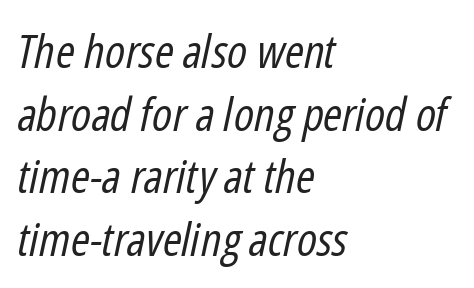
{"italic": "yes", "lean": "right", "slant_degrees": 12, "bold": "no", "weight": "regular", "width": "condensed", "stroke_contrast": "low", "x_height": "medium", "monospaced": "no", "underline": "no", "align": "left", "line_spacing": "normal", "line_spacing_ratio": 1.36, "letter_spacing": "normal", "letter_spacing_em": 0.0, "glyph_px": 46}
